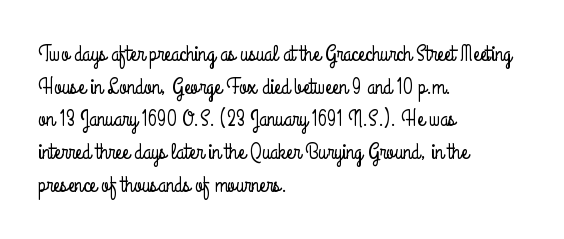
{"underline": "no", "align": "left", "line_spacing": "normal", "line_spacing_ratio": 1.42, "letter_spacing": "normal", "letter_spacing_em": 0.0, "glyph_px": 23}
